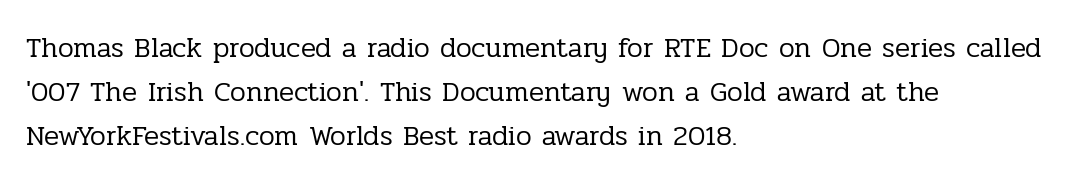
The image shows 28 px regular-weight serif type, upright; set left-aligned, normal line spacing (1.57x), normal letter spacing, not underlined; low stroke contrast and a medium x-height.
